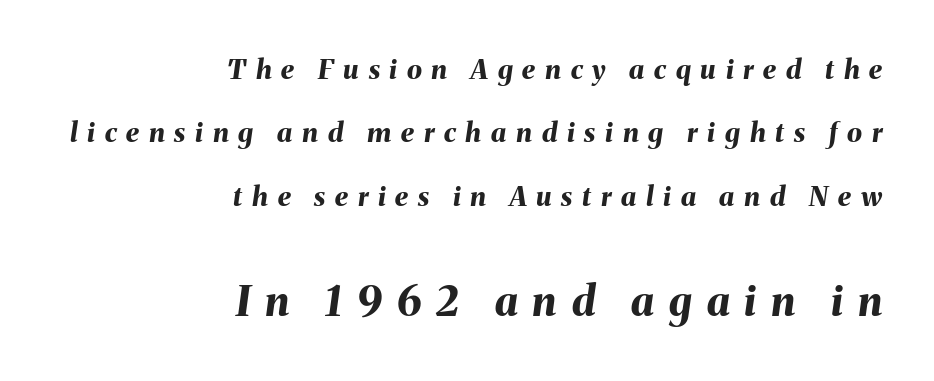
The image shows 41 px bold type, italic (leaning right); set right-aligned, loose line spacing (2.35x), unusually wide letter spacing (+0.36 em), not underlined; the second (bottom) block is 1.52x larger; medium stroke contrast and a medium x-height.
